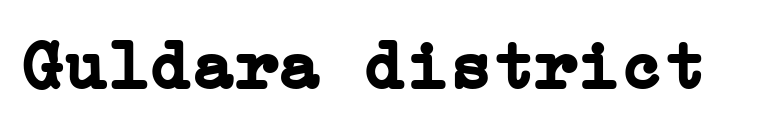
Q: Is the text bold? A: Yes.
Q: Is the text italic (slanted)? A: No, it is upright.
Q: Is the typeface a serif or a sans-serif typeface? A: Serif.
Q: Is the text underlined? A: No.
Q: Is the spacing between letters normal or unusually wide? A: Normal.
Q: Width (condensed, normal, or wide)? A: Normal.
Q: Stroke contrast? A: Low.
Q: x-height? A: Medium.
